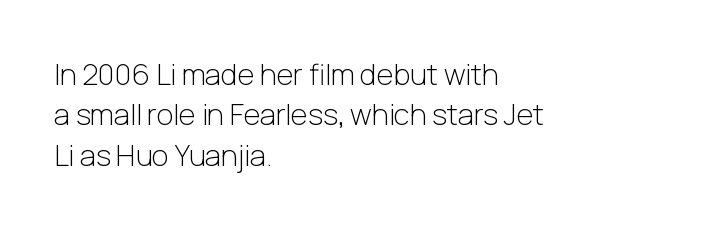
The font is comparable to plain body text, perhaps lighter. Tracking here is standard; glyphs follow each other at the usual distance. Nobody drew a line under any word here. Does the lettering tilt? It doesn't — this is upright. Notice how descenders clear the ascenders below comfortably — that's standard leading. Note the varied advance widths — an 'i' is clearly narrower than an 'm'.
